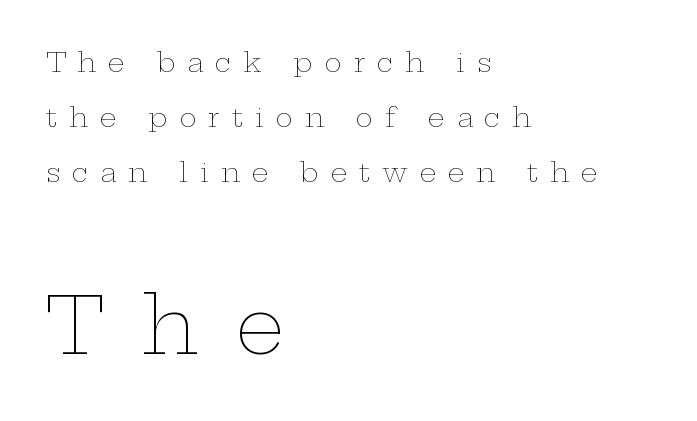
The image shows 79 px thin, wide type, upright; set left-aligned, loose line spacing (2.12x), unusually wide letter spacing (+0.46 em), not underlined; the second (bottom) block is 3.04x larger; low stroke contrast and a medium x-height.
